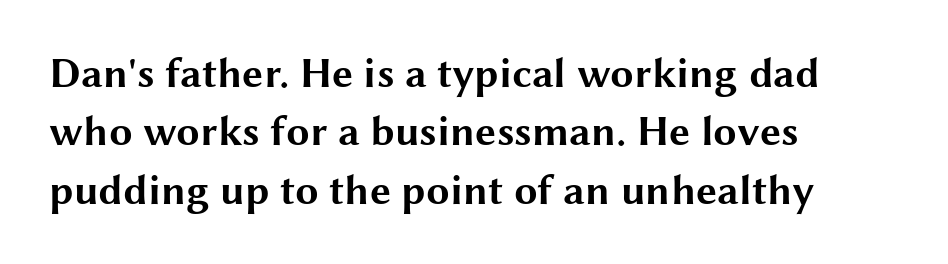
Q: Is the text bold? A: Yes.
Q: Is the text italic (slanted)? A: No, it is upright.
Q: Is the typeface a serif or a sans-serif typeface? A: Sans-serif.
Q: Is the text underlined? A: No.
Q: How is the paragraph aligned? A: Left-aligned.
Q: Is the spacing between letters normal or unusually wide? A: Normal.
Q: Is the spacing between lines tight, normal or loose? A: Normal.
Q: Width (condensed, normal, or wide)? A: Wide.
Q: Stroke contrast? A: Medium.
Q: x-height? A: Medium.
Q: Monospaced? A: No.
